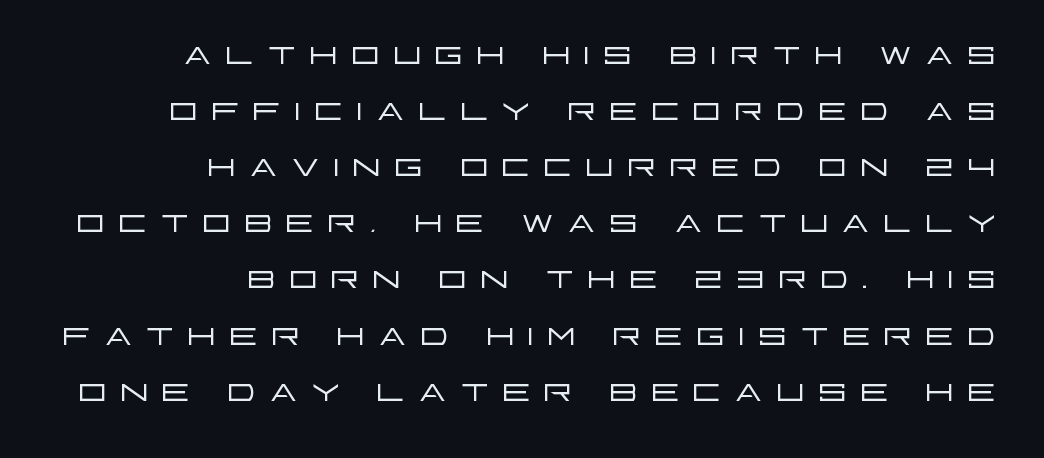
{"serif": "no", "italic": "no", "bold": "no", "weight": "light", "width": "wide", "stroke_contrast": "low", "x_height": "large", "monospaced": "no", "underline": "no", "align": "right", "line_spacing_ratio": 1.22, "letter_spacing": "wide", "letter_spacing_em": 0.24, "glyph_px": 46}
